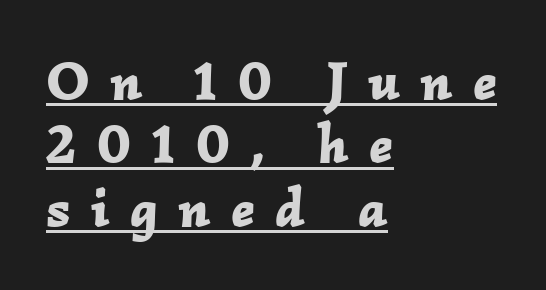
This rendering features underlined lettering. Left-aligned paragraph, ragged on the right. What stands out about the letter spacing? Its width — letters are far apart. Think of a printed novel: that variable character pitch is what you see here. Is the type bold? Yes — the strokes are clearly thick and heavy.
